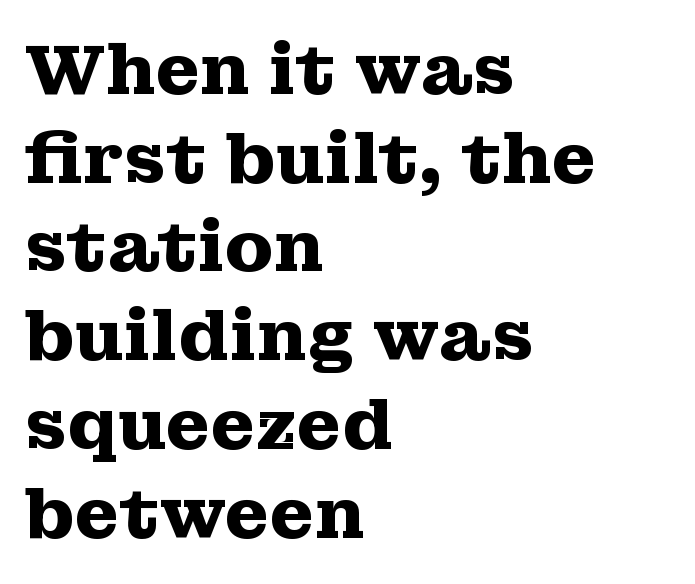
Q: Is the text bold? A: Yes.
Q: Is the text italic (slanted)? A: No, it is upright.
Q: Is the typeface a serif or a sans-serif typeface? A: Serif.
Q: Is the text underlined? A: No.
Q: How is the paragraph aligned? A: Left-aligned.
Q: Is the spacing between letters normal or unusually wide? A: Normal.
Q: Is the spacing between lines tight, normal or loose? A: Normal.
Q: Width (condensed, normal, or wide)? A: Wide.
Q: Stroke contrast? A: Medium.
Q: x-height? A: Medium.
Q: Monospaced? A: No.
